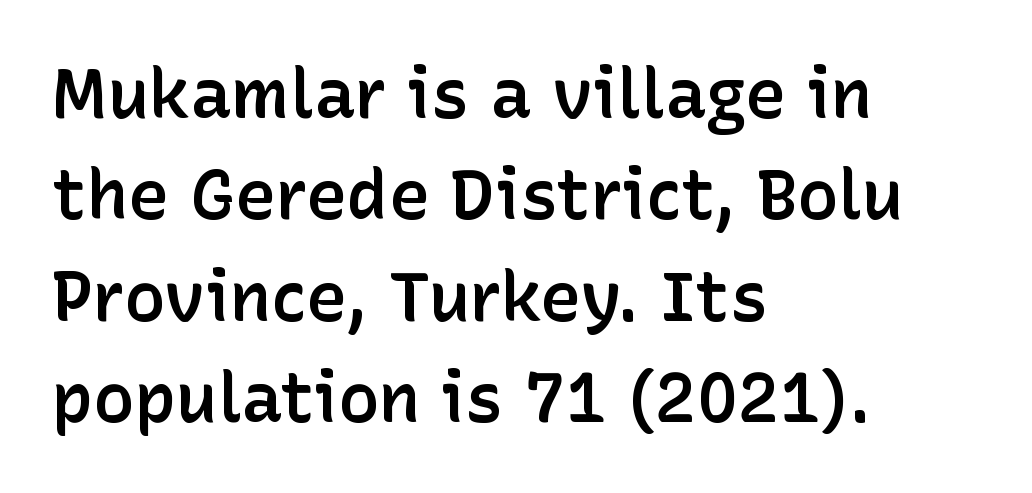
The lines sit at an ordinary, default distance from one another. Observe the ordinary spacing: letters are neighbours, not strangers. The letters advance in unequal steps, a hallmark of proportional type. In terms of posture, this sample is upright. Are there feet on the stems? There aren't — it's a sans.
